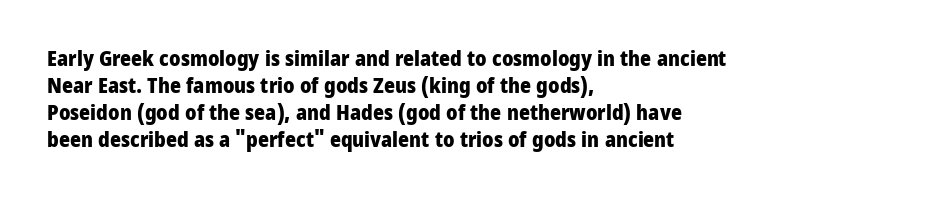
Q: Is the text bold? A: Yes.
Q: Is the text italic (slanted)? A: No, it is upright.
Q: Is the text underlined? A: No.
Q: How is the paragraph aligned? A: Left-aligned.
Q: Is the spacing between letters normal or unusually wide? A: Normal.
Q: Is the spacing between lines tight, normal or loose? A: Normal.
